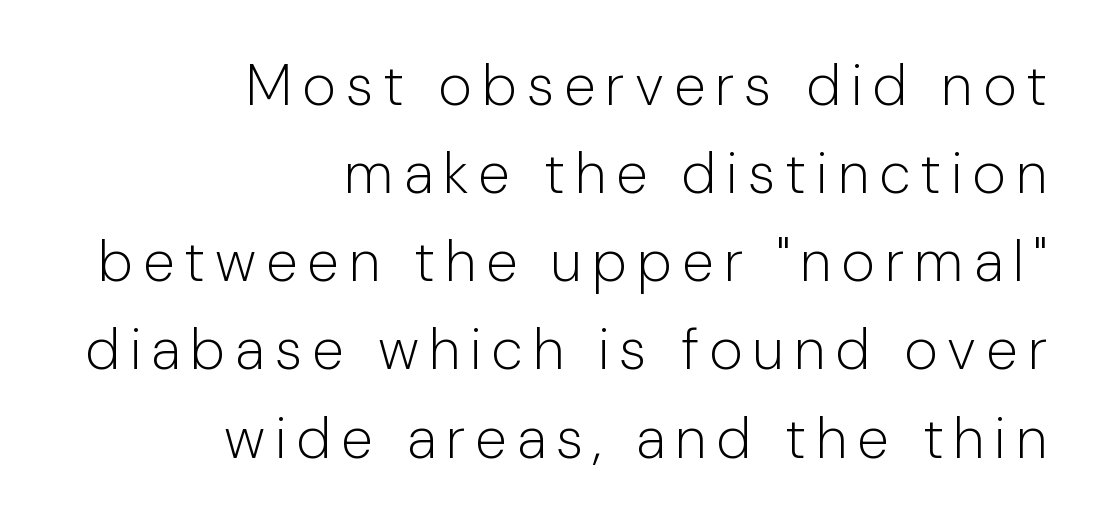
{"serif": "no", "italic": "no", "bold": "no", "weight": "light", "width": "normal", "stroke_contrast": "low", "x_height": "medium", "monospaced": "no", "underline": "no", "align": "right", "line_spacing": "normal", "line_spacing_ratio": 1.52, "glyph_px": 58}
